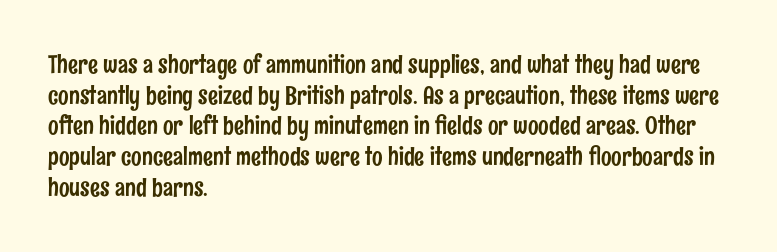
Q: Is the text italic (slanted)? A: No, it is upright.
Q: Is the text underlined? A: No.
Q: How is the paragraph aligned? A: Left-aligned.
Q: Is the spacing between letters normal or unusually wide? A: Normal.
